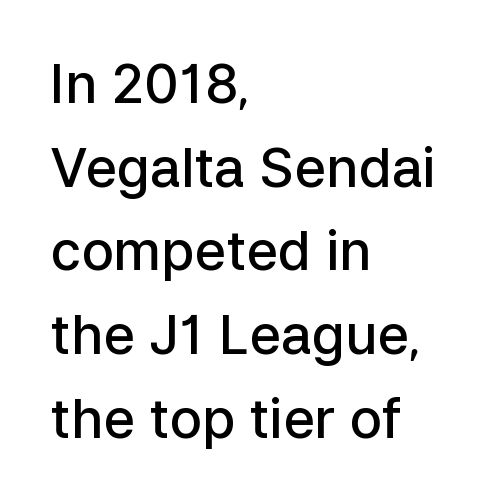
Upright lettering throughout. Grotesque or geometric, the face here clearly has no serifs. You could not count columns in this text — the font is proportionally spaced. Regular leading.
